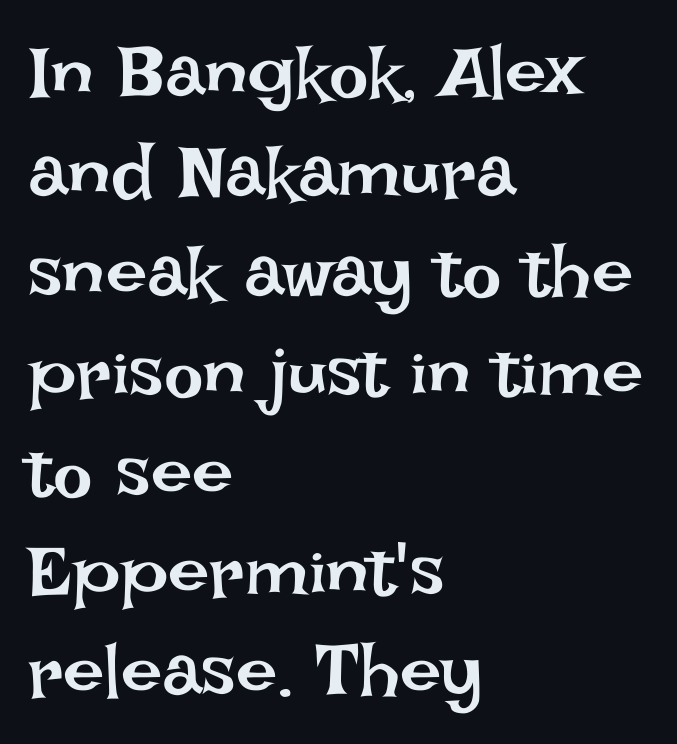
The image shows 74 px regular-weight type, upright; set left-aligned, normal line spacing (1.35x), normal letter spacing, not underlined; low stroke contrast and a large x-height.
